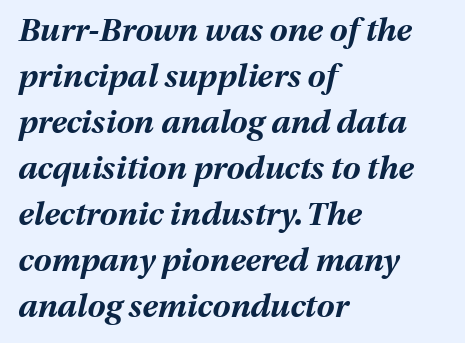
Think of a printed novel: that variable character pitch is what you see here. The letterforms sit shoulder to shoulder at normal distance. What's the leading like? Ordinary, nothing unusual. The passage shown is not underscored anywhere. Line beginnings align vertically; line endings do not.
